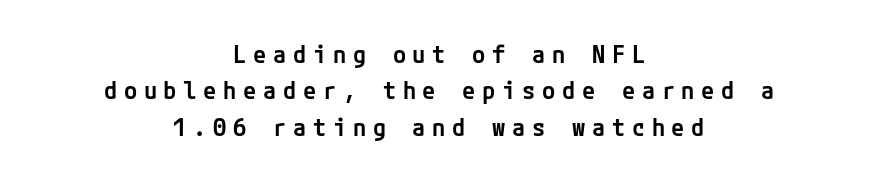
The image shows 24 px text type, upright; set centered, normal line spacing (1.52x), unusually wide letter spacing (+0.28 em), not underlined.
